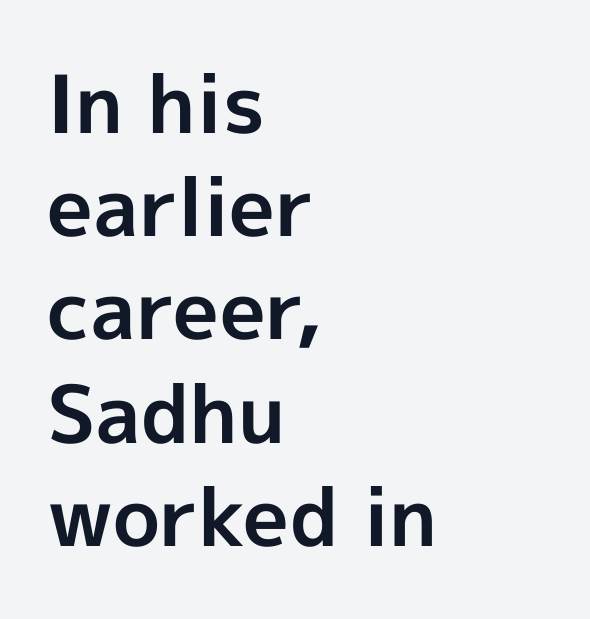
Style check: upright. Looks like regular typesetting: each glyph gets only the width it needs. Caption: bold face, heavy strokes. The rendering uses a moderate line-height, typical for paragraphs. Horizontal alignment here is leftward, the default for most running prose.
